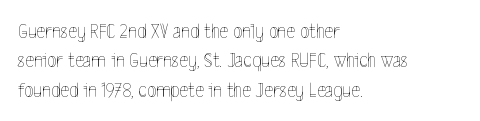
A clean baseline with only descenders dipping below it. If you drew a line through each stem, it would be perfectly vertical. Honestly, the row spacing looks completely unremarkable. Is this a heavy cut? Hardly; it is regular or lighter.
